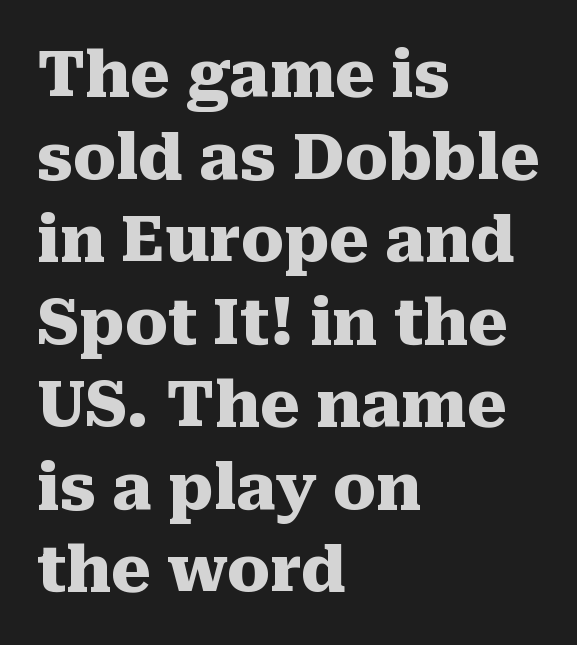
These lines stack with their left ends in a neat column. You can tell from the footed stems that serif type was used. Is this a fixed-width face? No — the glyphs have proportional, varying widths. A roman cut, with each character standing at attention. These lines sit exactly where default settings would place them. Has an underline been added? It has not.
